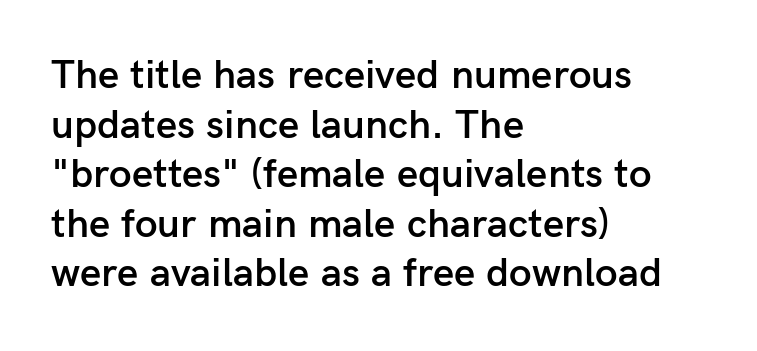
The image shows 41 px semibold sans-serif type, upright; set left-aligned, line spacing 1.21x, normal letter spacing, not underlined; low stroke contrast and a medium x-height.
